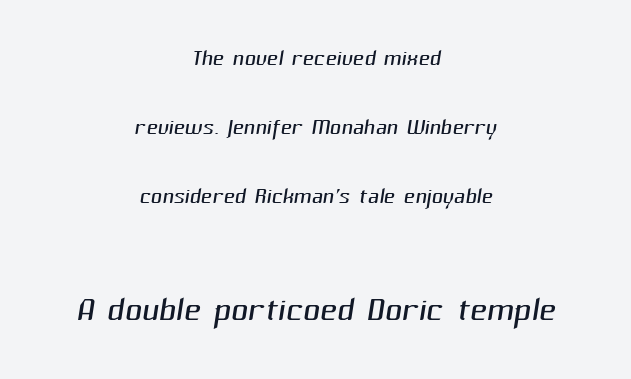
{"serif": "no", "bold": "no", "weight": "light", "width": "normal", "stroke_contrast": "medium", "x_height": "medium", "monospaced": "no", "underline": "no", "align": "center", "line_spacing": "loose", "line_spacing_ratio": 2.22, "letter_spacing": "normal", "letter_spacing_em": 0.0, "larger_block": "second", "size_ratio": 1.52, "glyph_px": 47}
